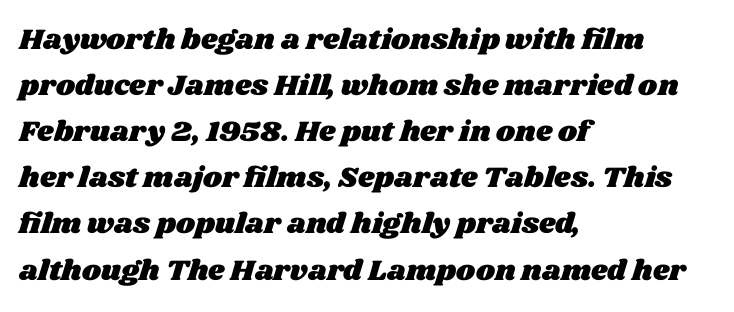
The image shows 29 px wide type; set left-aligned, normal line spacing (1.59x), normal letter spacing, not underlined; medium stroke contrast and a large x-height.
